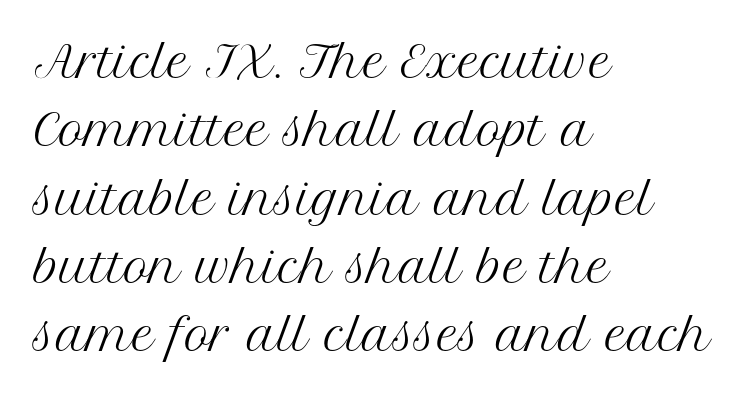
Whoever set this chose a conventional vertical rhythm. Letters have the restrained weight of plain body copy at most. The text was rendered using a seriffed face with decorative stroke endings.
